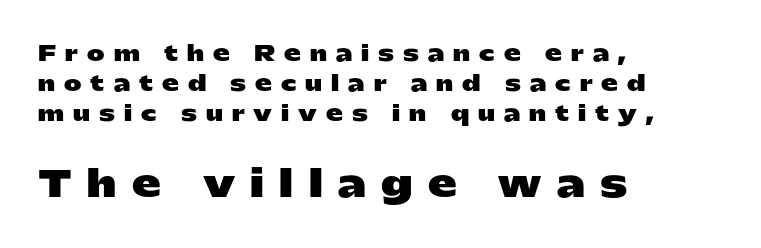
{"serif": "no", "italic": "no", "bold": "yes", "weight": "heavy", "width": "wide", "stroke_contrast": "low", "x_height": "medium", "monospaced": "no", "underline": "no", "align": "left", "line_spacing": "normal", "line_spacing_ratio": 1.43, "letter_spacing": "wide", "letter_spacing_em": 0.43, "larger_block": "second", "size_ratio": 1.71, "glyph_px": 36}
